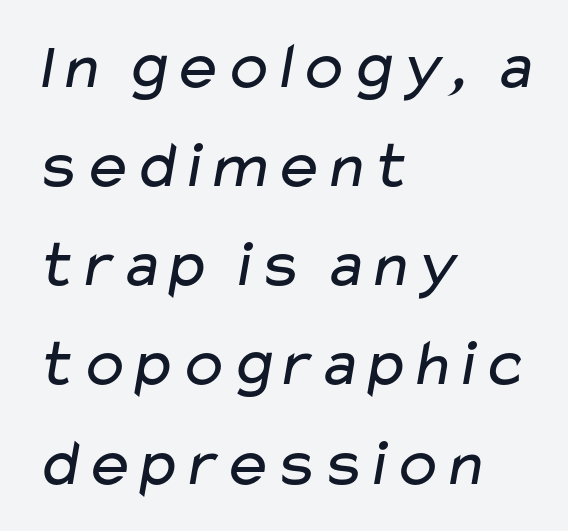
The passage is arranged the way most books set body copy — flush left. Summary of weight: not heavy and not bold. Descenders hang freely into open space. Glyph-to-glyph distance matches everyday printed text.
